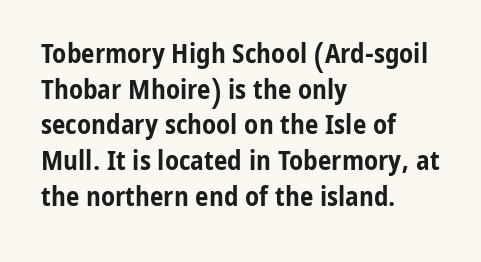
A typesetter would call this leading conventional body-copy spacing. Standard letterfit; no display-style spreading of the glyphs. The axis of the letterforms is exactly vertical. Typeset ragged right — the left edge is the straight one. Clear beneath every line of the passage. Each glyph is drawn with heavy, bold strokes.
